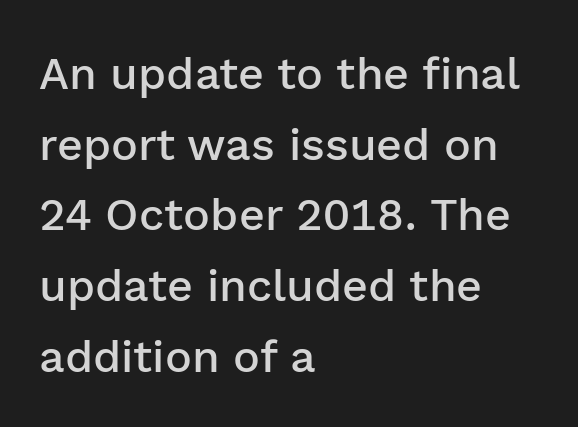
The image shows 45 px semibold sans-serif type, upright; set left-aligned, normal line spacing (1.57x), normal letter spacing, not underlined; low stroke contrast and a medium x-height.
